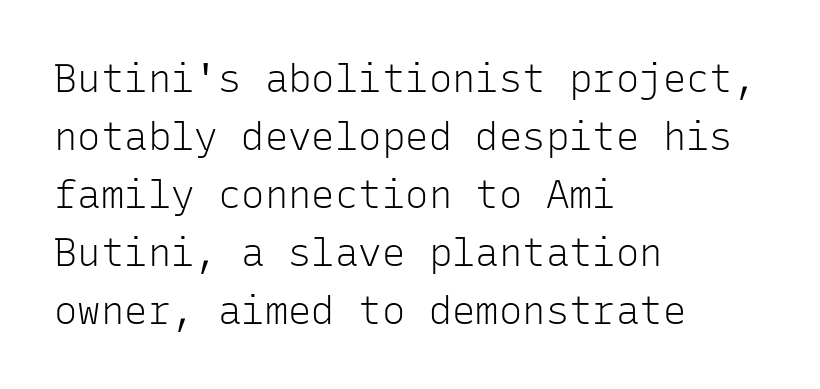
{"serif": "no", "italic": "no", "bold": "no", "weight": "light", "width": "normal", "stroke_contrast": "low", "x_height": "medium", "monospaced": "yes", "underline": "no", "align": "left", "line_spacing": "normal", "line_spacing_ratio": 1.49, "letter_spacing": "normal", "letter_spacing_em": 0.0, "glyph_px": 39}
